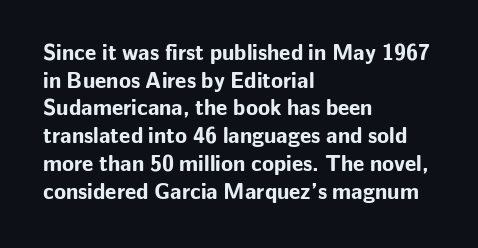
These words are printed bold, with thick strokes throughout. The string is rendered with underlining switched off. What's the leading like? Ordinary, nothing unusual. Tracking value appears to be zero — textbook default spacing. This rendering uses left alignment, leaving the right contour irregular. Every stem runs plumb, perpendicular to the baseline.
